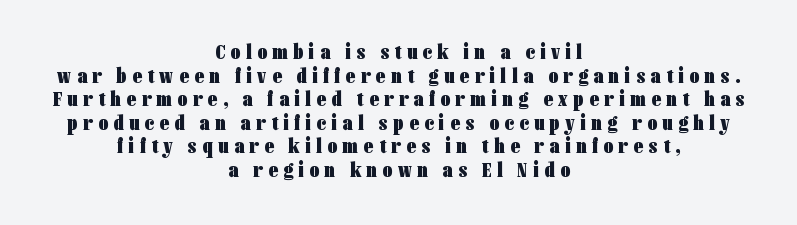
Q: Is the text bold? A: Yes.
Q: Is the text italic (slanted)? A: No, it is upright.
Q: Is the text underlined? A: No.
Q: How is the paragraph aligned? A: Centered.
Q: Is the spacing between letters normal or unusually wide? A: Unusually wide.
Q: Is the spacing between lines tight, normal or loose? A: Tight.
